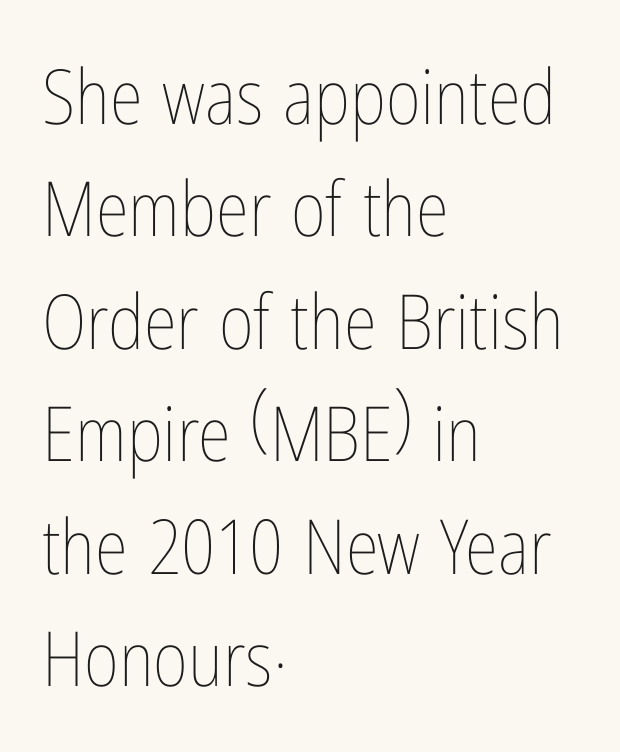
{"italic": "no", "bold": "no", "weight": "thin", "width": "condensed", "stroke_contrast": "low", "x_height": "medium", "monospaced": "no", "underline": "no", "align": "left", "line_spacing": "normal", "line_spacing_ratio": 1.48, "letter_spacing": "normal", "letter_spacing_em": 0.0, "glyph_px": 76}
